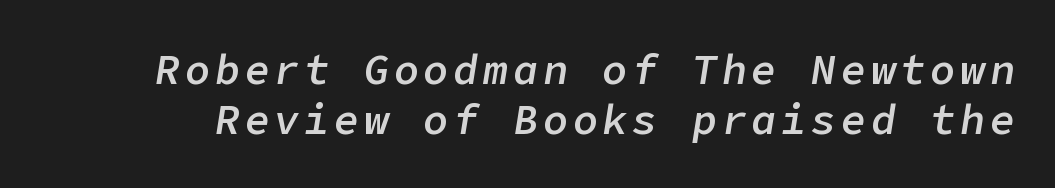
Q: Is the text bold? A: Semi-bold.
Q: Is the text italic (slanted)? A: Yes, it leans right by about 9 degrees.
Q: Is the text underlined? A: No.
Q: Width (condensed, normal, or wide)? A: Normal.
Q: Stroke contrast? A: Low.
Q: x-height? A: Medium.
